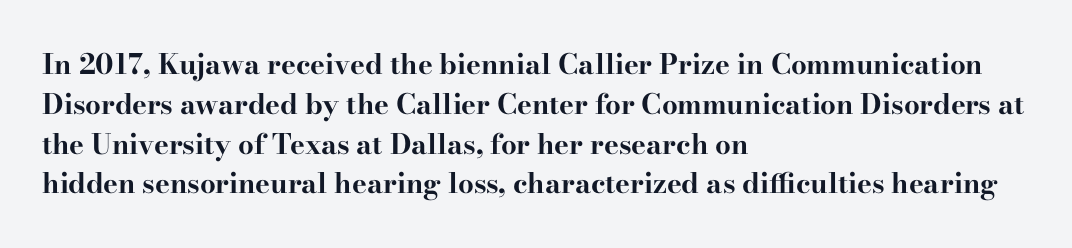
Q: Is the text bold? A: Yes.
Q: Is the text italic (slanted)? A: No, it is upright.
Q: Is the typeface a serif or a sans-serif typeface? A: Serif.
Q: Is the text underlined? A: No.
Q: How is the paragraph aligned? A: Left-aligned.
Q: Is the spacing between letters normal or unusually wide? A: Normal.
Q: Is the spacing between lines tight, normal or loose? A: Normal.
Q: Width (condensed, normal, or wide)? A: Wide.
Q: Stroke contrast? A: High.
Q: x-height? A: Small.
Q: Monospaced? A: No.
